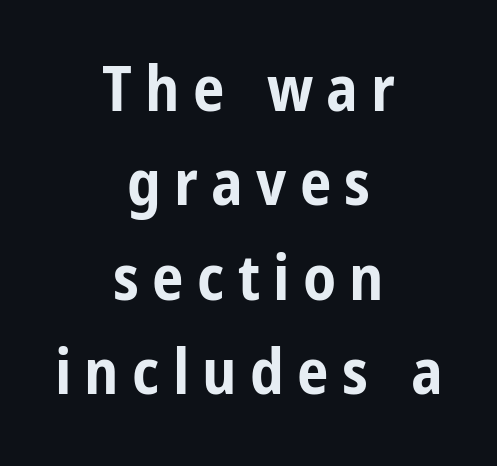
Q: Is the text bold? A: Yes.
Q: Is the text italic (slanted)? A: No, it is upright.
Q: Is the typeface a serif or a sans-serif typeface? A: Sans-serif.
Q: Is the text underlined? A: No.
Q: How is the paragraph aligned? A: Centered.
Q: Is the spacing between letters normal or unusually wide? A: Unusually wide.
Q: Is the spacing between lines tight, normal or loose? A: Normal.
Q: Width (condensed, normal, or wide)? A: Condensed.
Q: Stroke contrast? A: Low.
Q: x-height? A: Medium.
Q: Monospaced? A: No.
